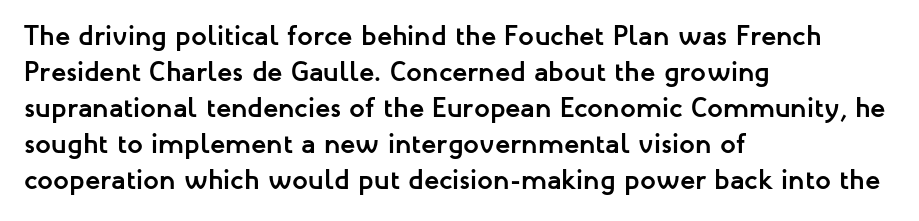
Unlike a traditional serif, this face leaves its strokes unadorned. Honestly, the letter spacing is just normal — you wouldn't notice it. This sample keeps an unexceptional amount of space between lines. Typographic density is high because the face is bold. In terms of posture, this sample is upright.
